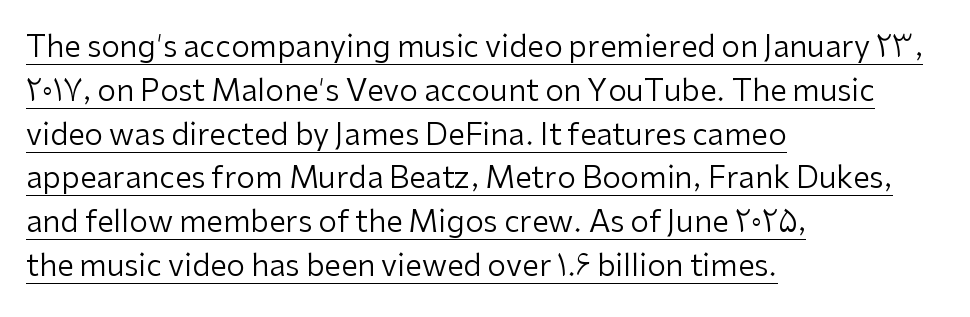
The image shows 30 px regular-weight sans-serif type, upright; set left-aligned, normal line spacing (1.46x), normal letter spacing, underlined; low stroke contrast and a medium x-height.
